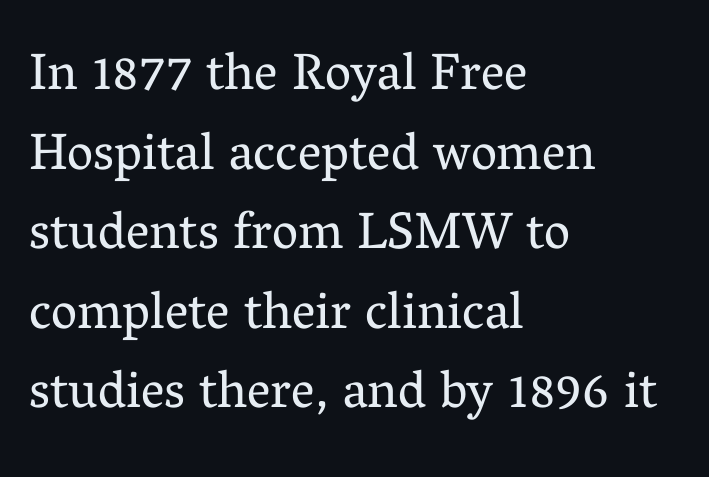
{"serif": "yes", "italic": "no", "bold": "no", "weight": "regular", "width": "normal", "stroke_contrast": "medium", "x_height": "medium", "monospaced": "no", "underline": "no", "align": "left", "line_spacing": "normal", "line_spacing_ratio": 1.53, "letter_spacing": "normal", "letter_spacing_em": 0.0, "glyph_px": 52}
